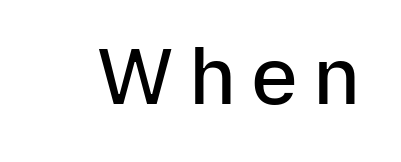
The image shows 79 px semibold sans-serif type, upright; set not underlined; low stroke contrast and a medium x-height.
